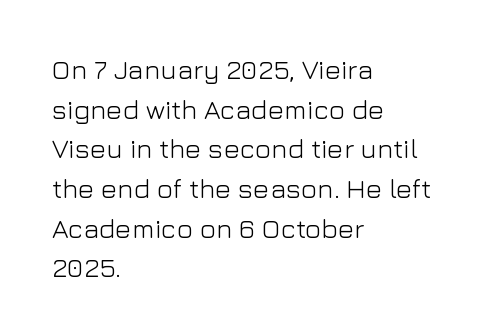
{"italic": "no", "bold": "no", "underline": "no", "align": "left", "line_spacing": "normal", "line_spacing_ratio": 1.47, "letter_spacing": "normal", "letter_spacing_em": 0.0, "glyph_px": 27}
